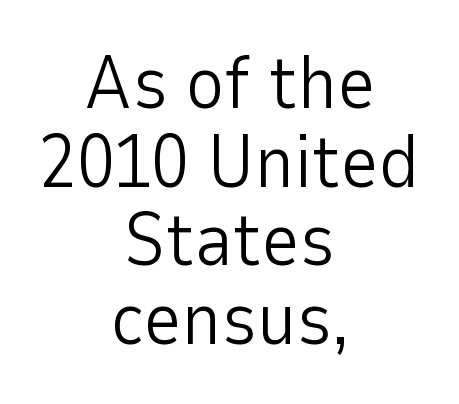
Unlike italic type, these characters show no tilt at all. This rendering uses center alignment, leaving both contours irregular but symmetric. Is the type heavy? It reads as light-to-regular instead. How would I describe the line gaps? Narrow and economical.
